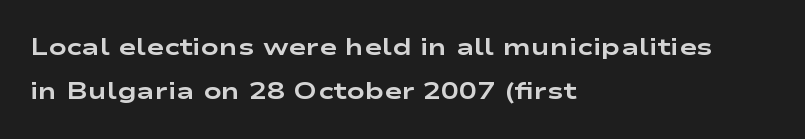
The image shows 24 px bold type, upright; set left-aligned, line spacing 1.85x, normal letter spacing, not underlined.
